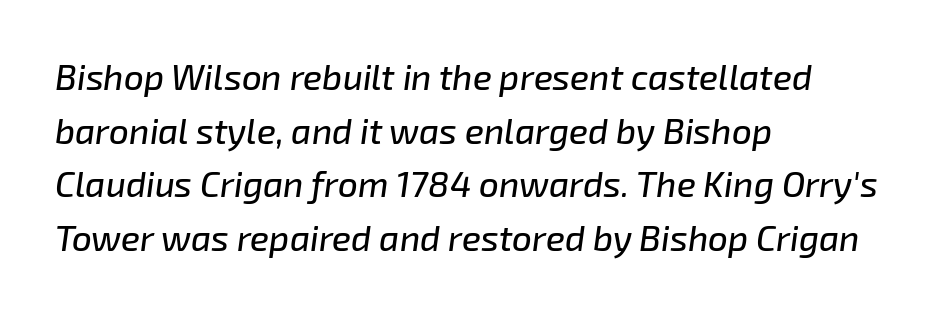
Q: Is the text italic (slanted)? A: Yes, it leans right by about 8 degrees.
Q: Is the text underlined? A: No.
Q: How is the paragraph aligned? A: Left-aligned.
Q: Is the spacing between letters normal or unusually wide? A: Normal.
Q: Is the spacing between lines tight, normal or loose? A: Normal.
Q: Width (condensed, normal, or wide)? A: Normal.
Q: Stroke contrast? A: Low.
Q: x-height? A: Medium.
Q: Monospaced? A: No.
